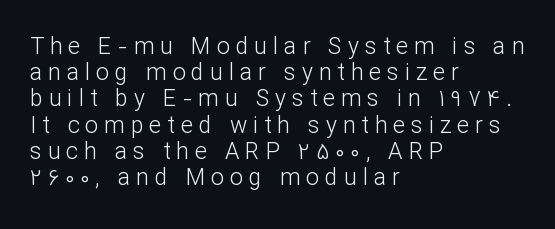
Is there any slant? The stems are plumb. A quiet, ordinary-to-light weight characterises the typeface. Tracking value appears strongly positive — letters spread wide. Layout note: lines flush left.
